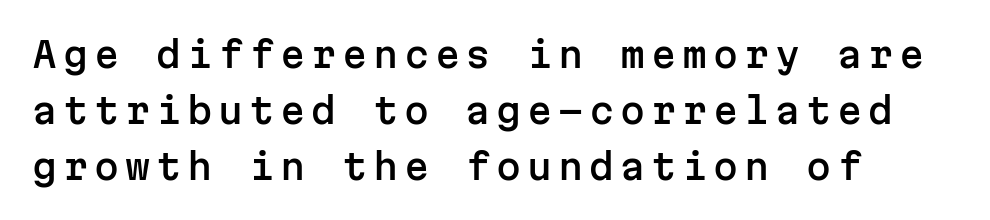
Regular leading. These lines are composed in type without serifs. Notice how the passage keeps a crisp vertical edge on the left only. The typography opts for an upright posture over an oblique one. Descender tails drop into unmarked territory. You could count columns in this text — the font is strictly monospaced.
